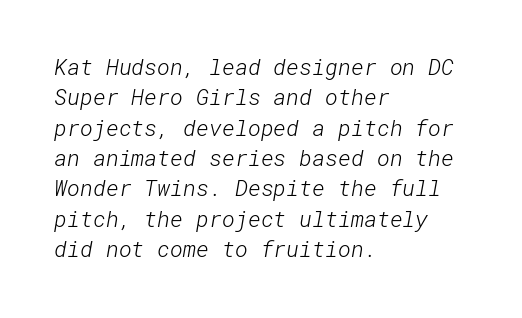
The image shows 22 px text type; set left-aligned, normal line spacing (1.38x), normal letter spacing, not underlined.
